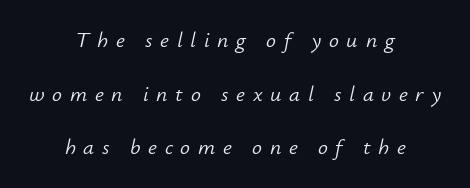
Q: Is the text bold? A: No.
Q: Is the text italic (slanted)? A: Yes, it leans right by about 12 degrees.
Q: Is the text underlined? A: No.
Q: How is the paragraph aligned? A: Centered.
Q: Is the spacing between letters normal or unusually wide? A: Unusually wide.
Q: Is the spacing between lines tight, normal or loose? A: Loose.
